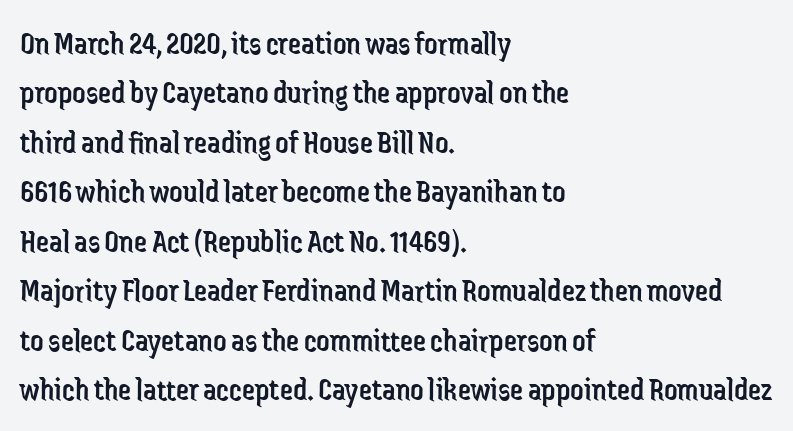
The image shows 33 px regular-weight, condensed sans-serif type, upright; set left-aligned, normal line spacing (1.5x), normal letter spacing, not underlined; low stroke contrast and a medium x-height.
